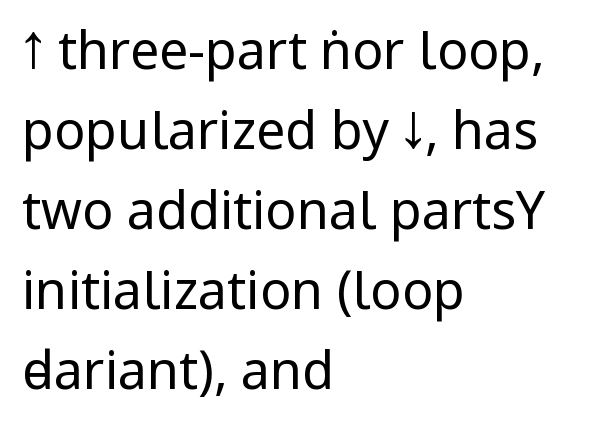
The image shows 52 px regular-weight, condensed sans-serif type, upright; set left-aligned, normal line spacing (1.54x), normal letter spacing, not underlined; low stroke contrast.
